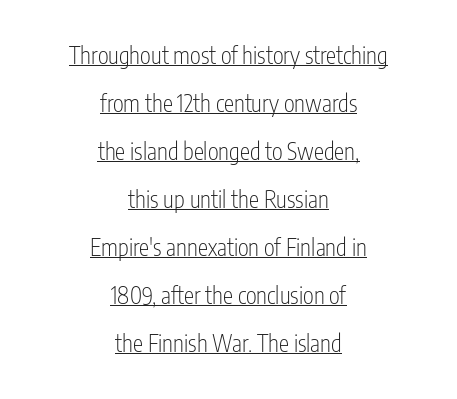
The compositor balanced each line on the midline. Compared with typical body copy, the letter spacing here is the same. Decoration check: the copy is underlined. Caption: face not bold, strokes unweighted.
